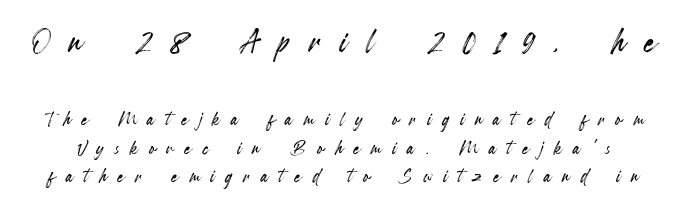
Q: Is the text italic (slanted)? A: Yes.
Q: Is the text underlined? A: No.
Q: Is the spacing between letters normal or unusually wide? A: Unusually wide.
Q: Is the spacing between lines tight, normal or loose? A: Tight.
Q: Which block of text is set in a larger size, the first (top) or the second (bottom)? A: The first (top) one.
Q: Width (condensed, normal, or wide)? A: Condensed.
Q: x-height? A: Small.
Q: Monospaced? A: No.
